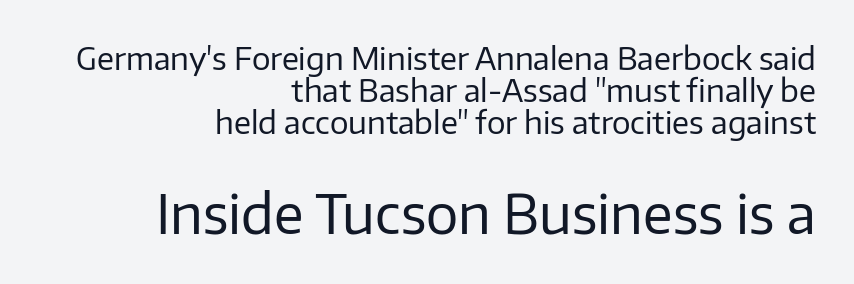
Top chunk: small. Bottom chunk: large. This rendering leaves character spacing at its baseline value. The rendering shows plain stroke endings on the letterforms — a sans-serif design. Cramped leading. The specimen reads as upright at a glance.
